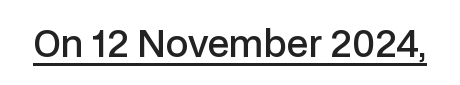
Each letter keeps its own natural width here, so spacing adapts to shape. Every letter is mildly thick-stroked: semibold rather than bold. Is the letter spacing exaggerated? No — it looks like the ordinary default. Underlining? Definitely there. Serifs: no, the terminals of the letterforms are clean. Italic: no, the glyphs are upright roman.
